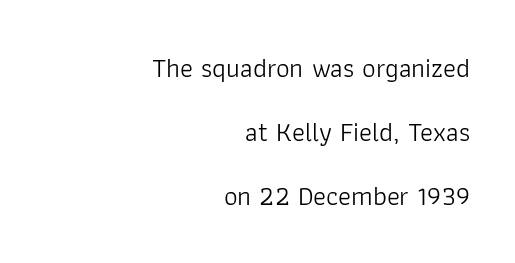
The image shows 27 px text type, upright; set right-aligned, loose line spacing (2.37x), normal letter spacing, not underlined.
